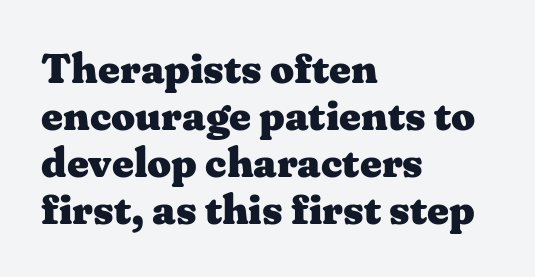
Q: Is the text bold? A: Yes.
Q: Is the text italic (slanted)? A: No, it is upright.
Q: Is the typeface a serif or a sans-serif typeface? A: Serif.
Q: Is the text underlined? A: No.
Q: How is the paragraph aligned? A: Left-aligned.
Q: Is the spacing between letters normal or unusually wide? A: Normal.
Q: Is the spacing between lines tight, normal or loose? A: Tight.
Q: Width (condensed, normal, or wide)? A: Wide.
Q: Stroke contrast? A: Medium.
Q: x-height? A: Medium.
Q: Monospaced? A: No.
